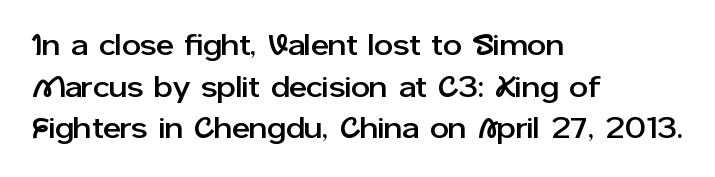
{"serif": "no", "italic": "no", "width": "normal", "stroke_contrast": "low", "x_height": "medium", "monospaced": "no", "underline": "no", "align": "left", "line_spacing": "normal", "line_spacing_ratio": 1.39, "letter_spacing": "normal", "letter_spacing_em": 0.0, "glyph_px": 30}
